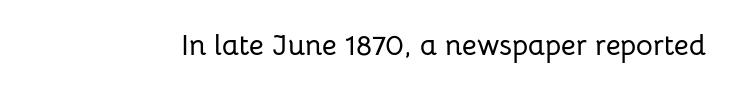
Q: Is the text italic (slanted)? A: No, it is upright.
Q: Is the typeface a serif or a sans-serif typeface? A: Sans-serif.
Q: Is the text underlined? A: No.
Q: Is the spacing between letters normal or unusually wide? A: Normal.
Q: Width (condensed, normal, or wide)? A: Normal.
Q: Stroke contrast? A: Low.
Q: x-height? A: Medium.
Q: Monospaced? A: No.
